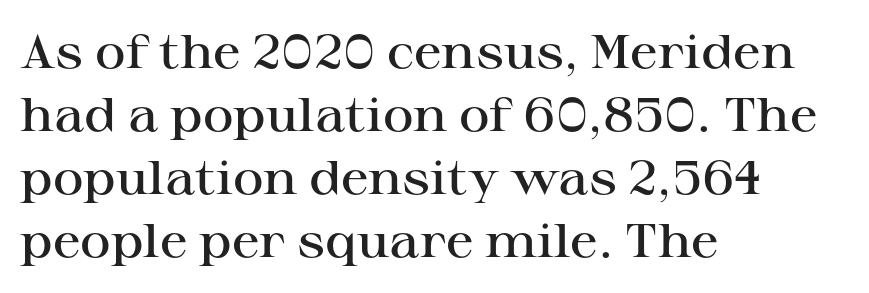
The image shows 47 px semibold, wide serif type, upright; set left-aligned, normal line spacing (1.34x), normal letter spacing, not underlined; high stroke contrast and a medium x-height.
